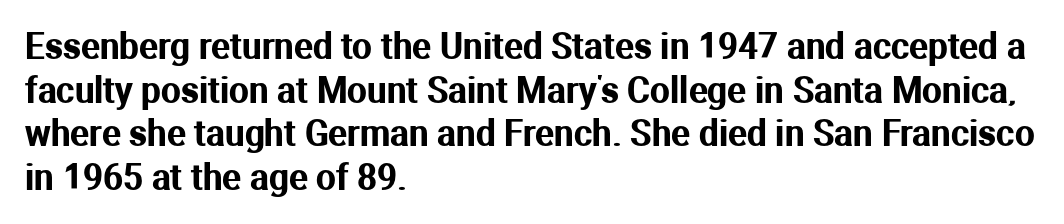
Q: Is the text italic (slanted)? A: No, it is upright.
Q: Is the typeface a serif or a sans-serif typeface? A: Sans-serif.
Q: Is the text underlined? A: No.
Q: How is the paragraph aligned? A: Left-aligned.
Q: Is the spacing between letters normal or unusually wide? A: Normal.
Q: Is the spacing between lines tight, normal or loose? A: Normal.
Q: Width (condensed, normal, or wide)? A: Normal.
Q: Stroke contrast? A: Medium.
Q: x-height? A: Medium.
Q: Monospaced? A: No.
